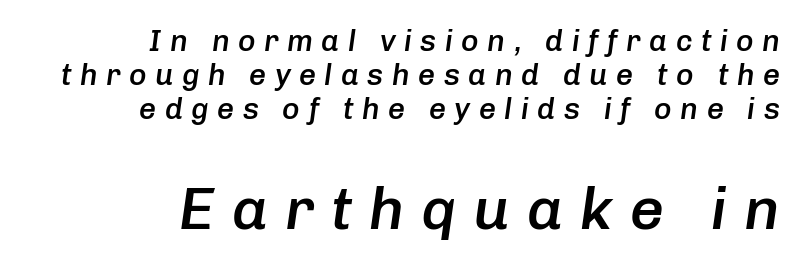
Students, observe: this is what under-led, compact text looks like. How are the letters spaced? Widely, with obvious added tracking. Yep, that's italic — everything's leaning. Students, this is semibold: more ink than regular, less than bold. Notice how the passage keeps a crisp vertical edge on the right only. Is this a fixed-width face? No — the glyphs have proportional, varying widths.
